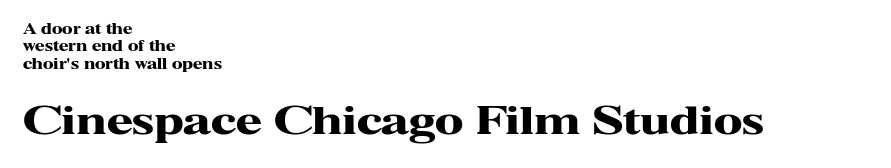
The image shows 38 px heavy, wide serif type, upright; set left-aligned, line spacing 1.24x, normal letter spacing, not underlined; the second (bottom) block is 2.71x larger; high stroke contrast and a medium x-height.
